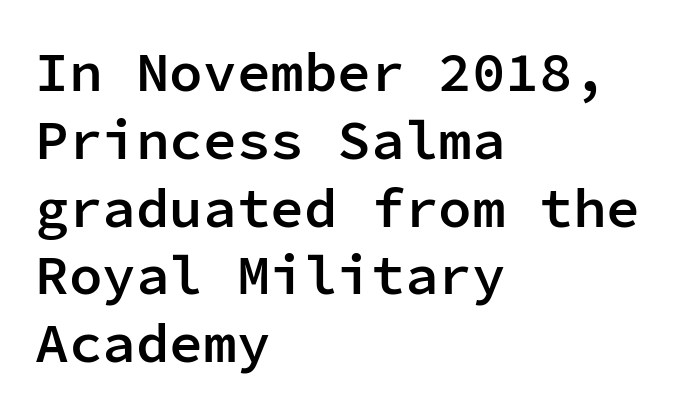
Do the letters lean? They stand straight. Check the space under the baseline: it is left empty. The letters march in equal steps, a hallmark of fixed-pitch type. Each letter's strokes conclude bluntly, with no projecting serifs. Weight check: semibold — heavier than regular, not quite bold.
